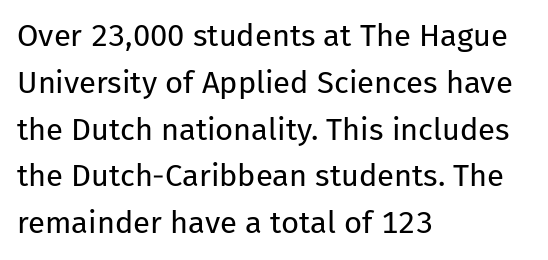
The image shows 31 px regular-weight sans-serif type, upright; set left-aligned, normal line spacing (1.51x), normal letter spacing, not underlined; low stroke contrast and a medium x-height.
